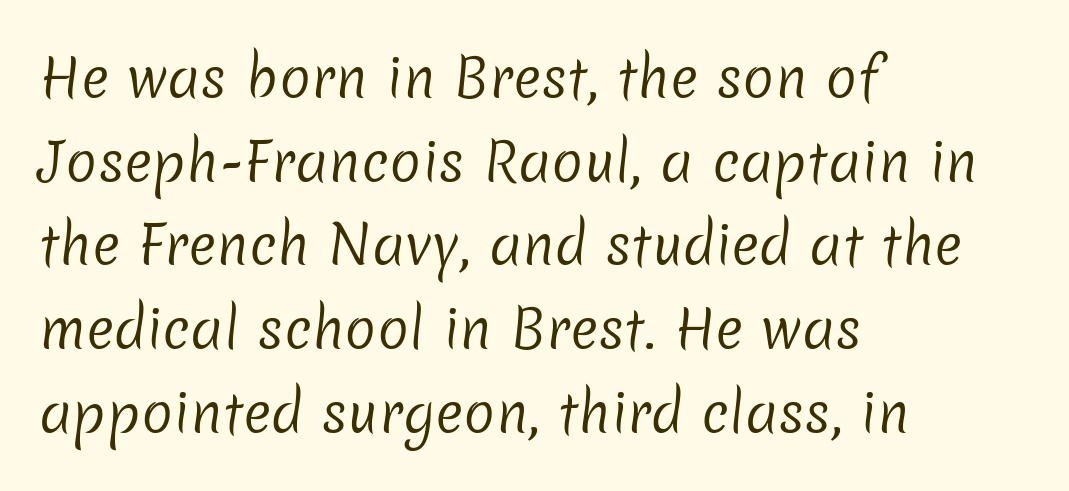
The image shows 53 px regular-weight sans-serif type; set left-aligned, normal line spacing (1.58x), normal letter spacing, not underlined; low stroke contrast and a medium x-height.
